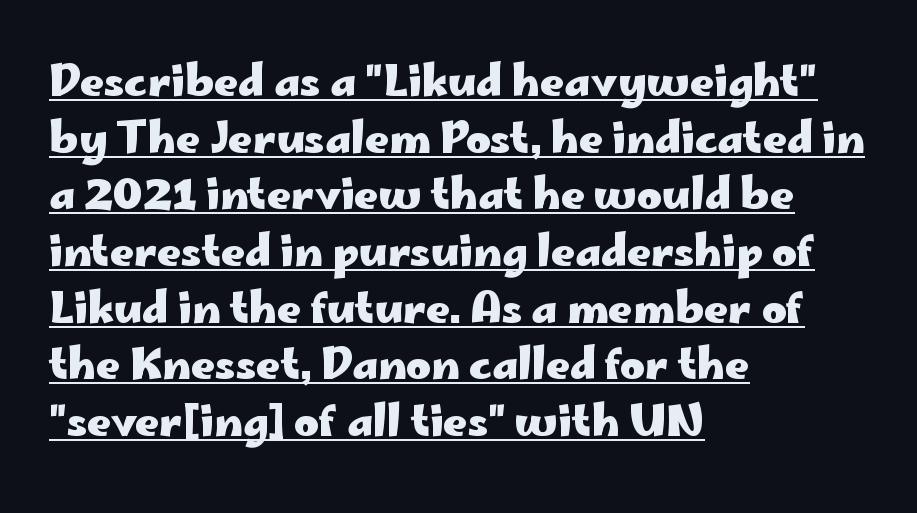
The image shows 42 px heavy, wide sans-serif type, upright; set left-aligned, normal line spacing (1.35x), normal letter spacing, underlined; low stroke contrast and a small x-height.
